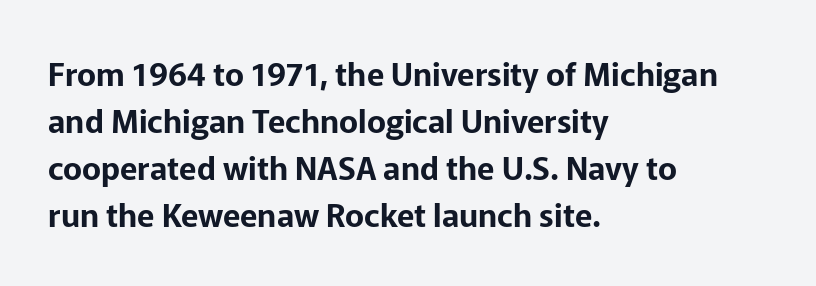
{"serif": "no", "italic": "no", "width": "normal", "stroke_contrast": "low", "x_height": "medium", "monospaced": "no", "underline": "no", "align": "left", "line_spacing": "normal", "line_spacing_ratio": 1.47, "letter_spacing": "normal", "letter_spacing_em": 0.0, "glyph_px": 32}
